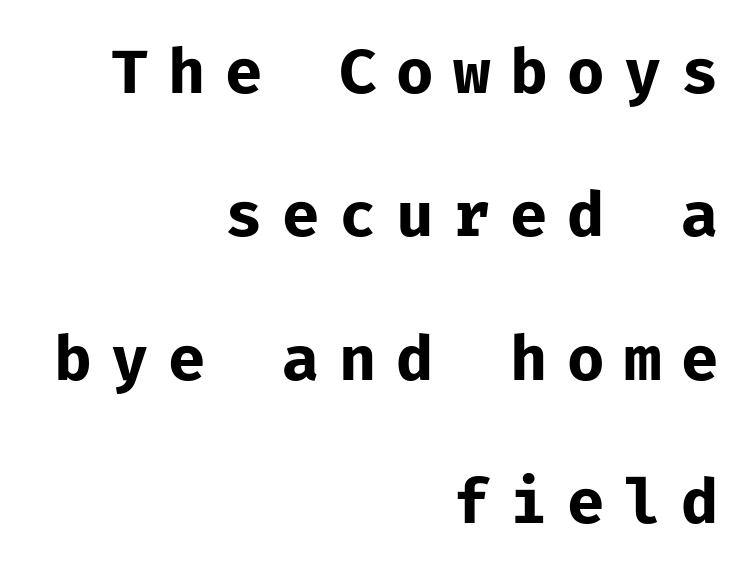
The image shows 61 px bold sans-serif type, upright; set right-aligned, loose line spacing (2.35x), unusually wide letter spacing (+0.32 em), not underlined; low stroke contrast and a medium x-height.
